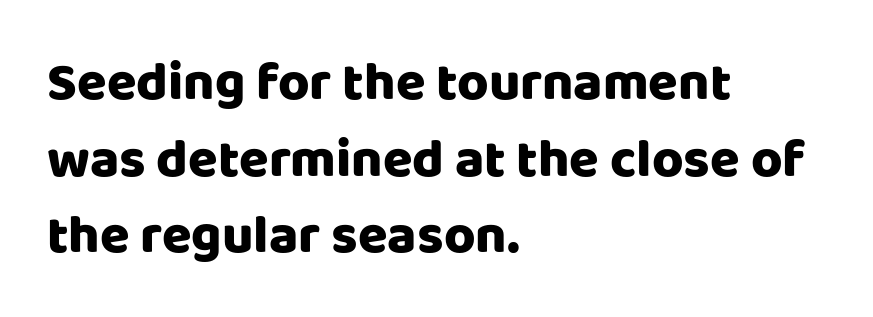
The image shows 54 px sans-serif type, upright; set left-aligned, normal line spacing (1.42x), normal letter spacing, not underlined; low stroke contrast and a large x-height.
